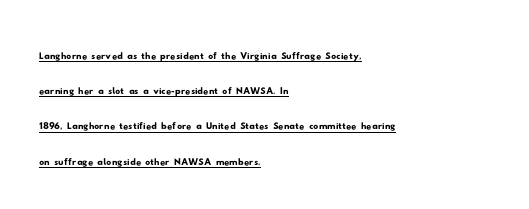
Q: Is the text underlined? A: Yes.
Q: How is the paragraph aligned? A: Left-aligned.
Q: Is the spacing between letters normal or unusually wide? A: Normal.
Q: Is the spacing between lines tight, normal or loose? A: Normal.
